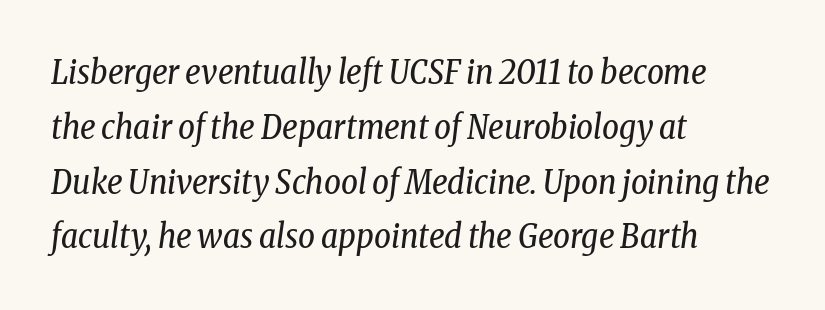
How are the letters spaced? Ordinarily, with no added tracking. The space directly below the letters is spotless. Note: serifs present on the glyphs. Which margin do the lines hug? The left one — the right edge is uneven.
